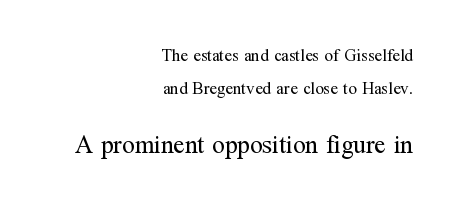
Q: Is the text bold? A: No.
Q: Is the text italic (slanted)? A: No, it is upright.
Q: Is the text underlined? A: No.
Q: How is the paragraph aligned? A: Right-aligned.
Q: Is the spacing between letters normal or unusually wide? A: Normal.
Q: Is the spacing between lines tight, normal or loose? A: Loose.
Q: Which block of text is set in a larger size, the first (top) or the second (bottom)? A: The second (bottom) one.
